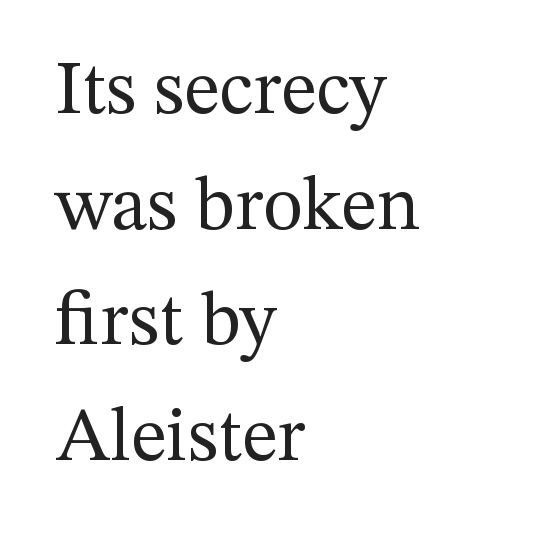
{"serif": "yes", "italic": "no", "bold": "no", "weight": "regular", "width": "normal", "stroke_contrast": "medium", "x_height": "medium", "monospaced": "no", "underline": "no", "align": "left", "line_spacing": "normal", "line_spacing_ratio": 1.52, "letter_spacing": "normal", "letter_spacing_em": 0.0, "glyph_px": 76}
